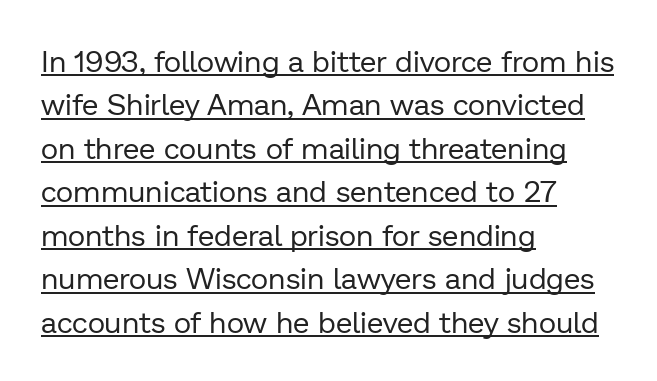
Q: Is the text bold? A: No.
Q: Is the text italic (slanted)? A: No, it is upright.
Q: Is the typeface a serif or a sans-serif typeface? A: Sans-serif.
Q: Is the text underlined? A: Yes.
Q: How is the paragraph aligned? A: Left-aligned.
Q: Is the spacing between letters normal or unusually wide? A: Normal.
Q: Is the spacing between lines tight, normal or loose? A: Normal.
Q: Width (condensed, normal, or wide)? A: Normal.
Q: Stroke contrast? A: Low.
Q: x-height? A: Medium.
Q: Monospaced? A: No.
